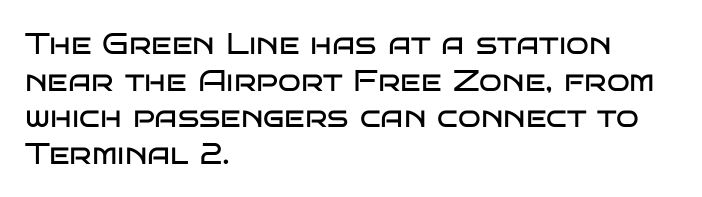
The image shows 30 px regular-weight, wide sans-serif type, upright; set left-aligned, line spacing 1.22x, normal letter spacing, not underlined; low stroke contrast and a large x-height.
